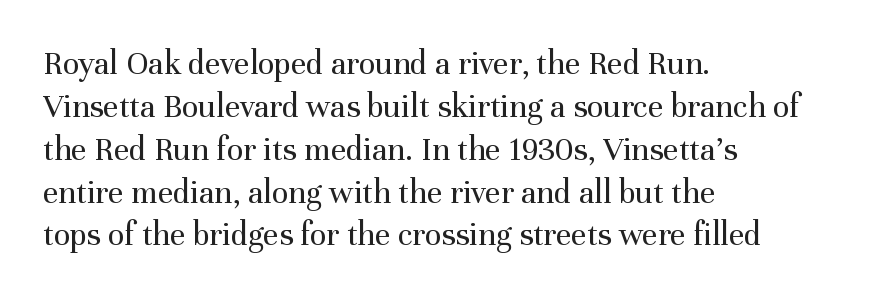
Q: Is the text bold? A: No.
Q: Is the text italic (slanted)? A: No, it is upright.
Q: Is the typeface a serif or a sans-serif typeface? A: Serif.
Q: Is the text underlined? A: No.
Q: How is the paragraph aligned? A: Left-aligned.
Q: Is the spacing between letters normal or unusually wide? A: Normal.
Q: Is the spacing between lines tight, normal or loose? A: Normal.
Q: Width (condensed, normal, or wide)? A: Normal.
Q: Stroke contrast? A: Medium.
Q: x-height? A: Medium.
Q: Monospaced? A: No.
